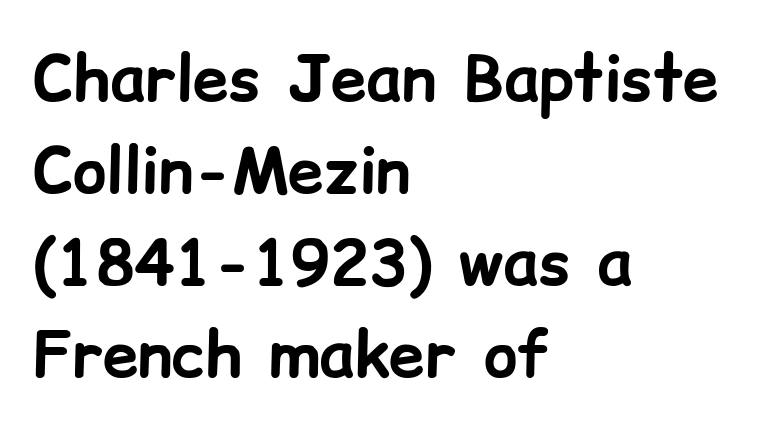
{"serif": "no", "italic": "no", "bold": "yes", "weight": "bold", "width": "normal", "stroke_contrast": "low", "x_height": "medium", "monospaced": "no", "underline": "no", "align": "left", "line_spacing": "normal", "line_spacing_ratio": 1.44, "letter_spacing": "normal", "letter_spacing_em": 0.0, "glyph_px": 64}
